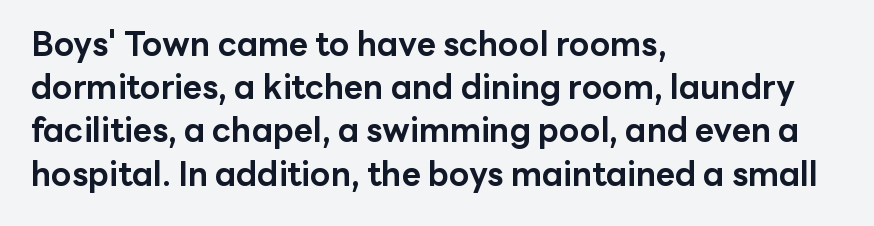
The image shows 33 px bold sans-serif type, upright; set left-aligned, normal line spacing (1.31x), normal letter spacing, not underlined; low stroke contrast and a medium x-height.
